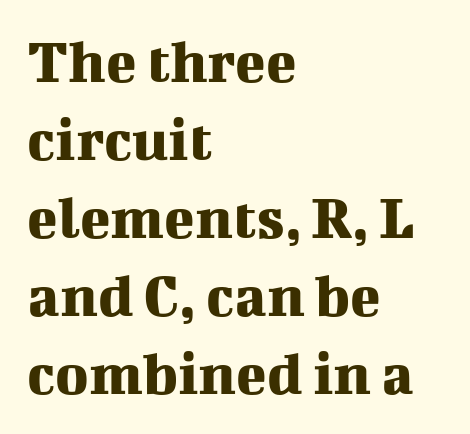
Q: Is the text italic (slanted)? A: No, it is upright.
Q: Is the typeface a serif or a sans-serif typeface? A: Serif.
Q: Is the text underlined? A: No.
Q: How is the paragraph aligned? A: Left-aligned.
Q: Is the spacing between letters normal or unusually wide? A: Normal.
Q: Width (condensed, normal, or wide)? A: Normal.
Q: Stroke contrast? A: Medium.
Q: x-height? A: Medium.
Q: Monospaced? A: No.
